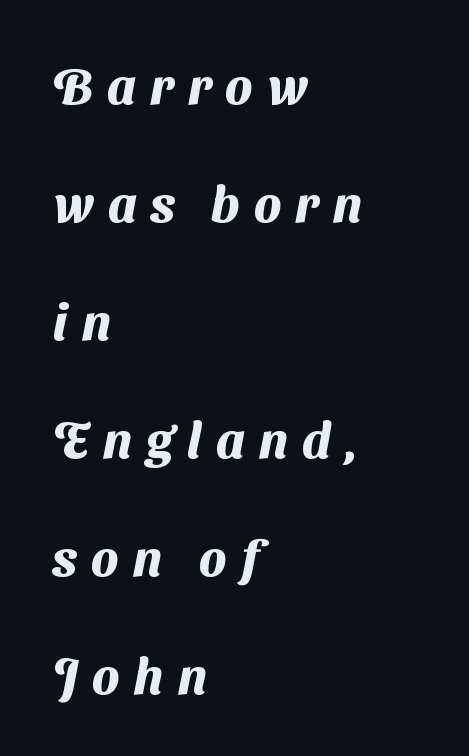
Q: Is the text bold? A: Yes.
Q: Is the typeface a serif or a sans-serif typeface? A: Sans-serif.
Q: Is the text underlined? A: No.
Q: How is the paragraph aligned? A: Left-aligned.
Q: Is the spacing between letters normal or unusually wide? A: Unusually wide.
Q: Is the spacing between lines tight, normal or loose? A: Loose.
Q: Width (condensed, normal, or wide)? A: Normal.
Q: Stroke contrast? A: Medium.
Q: x-height? A: Medium.
Q: Monospaced? A: No.
